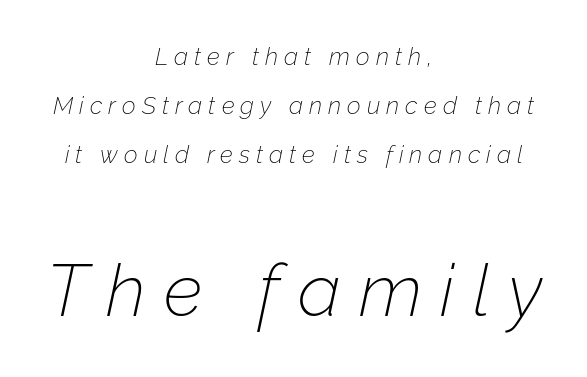
Is this a fixed-width face? No — the glyphs have proportional, varying widths. No letter is thick-stroked: the sample isn't bold. Whoever set this chose breathing room over compactness in the vertical rhythm. An italicized treatment has been applied to the whole sample. Someone cranked the tracking dial way up on this one.
